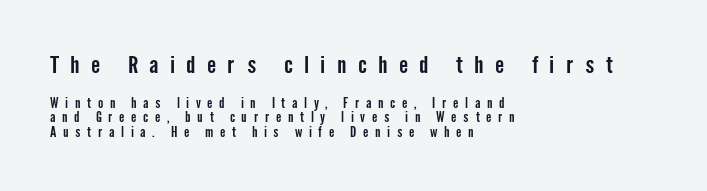
The image shows 24 px text type, upright; set left-aligned, tight line spacing (1.03x), unusually wide letter spacing (+0.48 em), not underlined; the first (top) block is 1.71x larger.
